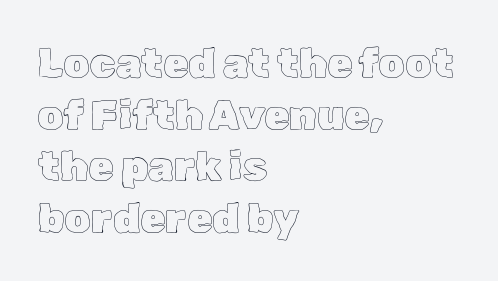
{"italic": "no", "width": "normal", "x_height": "medium", "monospaced": "no", "underline": "no", "align": "left", "line_spacing": "normal", "line_spacing_ratio": 1.26, "letter_spacing": "normal", "letter_spacing_em": 0.0, "glyph_px": 41}
